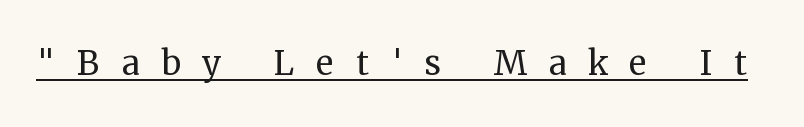
The image shows 45 px regular-weight serif type, upright; set unusually wide letter spacing (+0.48 em), underlined; medium stroke contrast and a medium x-height.
